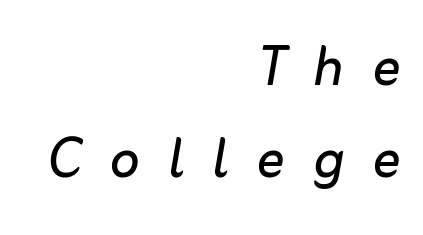
Q: Is the text bold? A: No.
Q: Is the text italic (slanted)? A: Yes, it leans right by about 10 degrees.
Q: Is the text underlined? A: No.
Q: How is the paragraph aligned? A: Right-aligned.
Q: Is the spacing between letters normal or unusually wide? A: Unusually wide.
Q: Is the spacing between lines tight, normal or loose? A: Normal.
Q: Width (condensed, normal, or wide)? A: Normal.
Q: Stroke contrast? A: Low.
Q: x-height? A: Medium.
Q: Monospaced? A: No.
